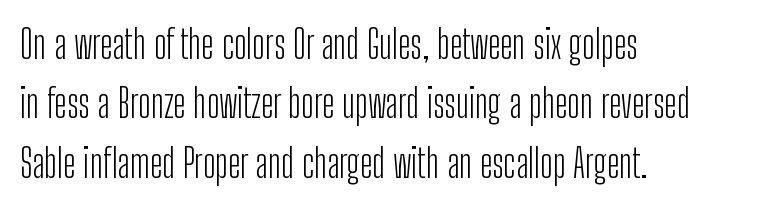
{"serif": "no", "italic": "no", "bold": "no", "weight": "light", "width": "condensed", "stroke_contrast": "low", "x_height": "medium", "monospaced": "no", "underline": "no", "align": "left", "line_spacing": "normal", "line_spacing_ratio": 1.52, "letter_spacing": "normal", "letter_spacing_em": 0.0, "glyph_px": 39}
